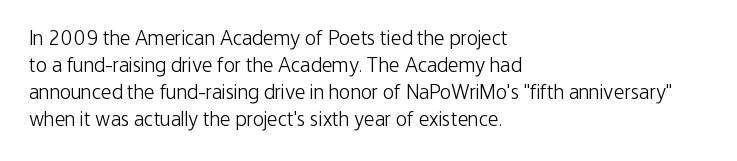
Q: Is the text bold? A: No.
Q: Is the text italic (slanted)? A: No, it is upright.
Q: Is the text underlined? A: No.
Q: How is the paragraph aligned? A: Left-aligned.
Q: Is the spacing between letters normal or unusually wide? A: Normal.
Q: Is the spacing between lines tight, normal or loose? A: Normal.
